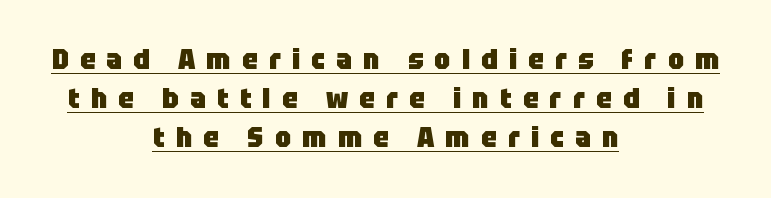
Where is the straight margin? There isn't one; the lines are centered. The face used here is proportionally spaced, like ordinary book or web type. Nope, not italic — everything's standing straight. The passage shown is underscored from start to finish. Heavy-handed strokes throughout: this text is bold. The line texture is sparse and dotted thanks to wide tracking.
